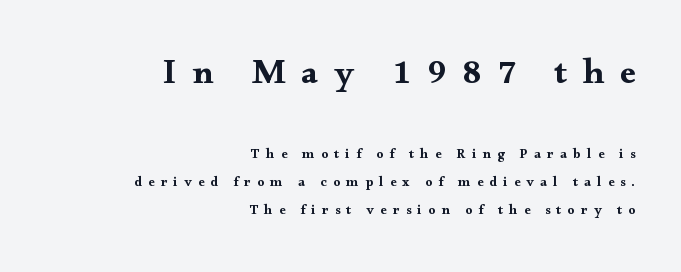
The face used here is rendered with a markedly widened letterfit. Old-style or modern, the face here clearly has serifs. The ragged edge is on the left, which tells us the setting is flush right. This is roman type, the default non-slanted kind.
